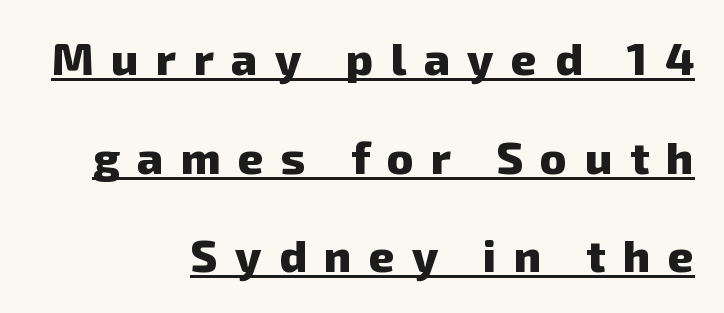
Right-aligned paragraph, ragged on the left. Bold? Absolutely — the strokes are thick and heavy. The specimen includes a rule beneath the text block's lines. Look at the tracking — it's clearly loosened, letters drifting apart. The face used here is proportionally spaced, like ordinary book or web type.
